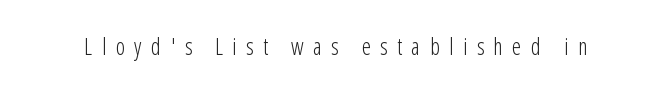
The image shows 23 px text type, upright; set unusually wide letter spacing (+0.41 em), not underlined.
